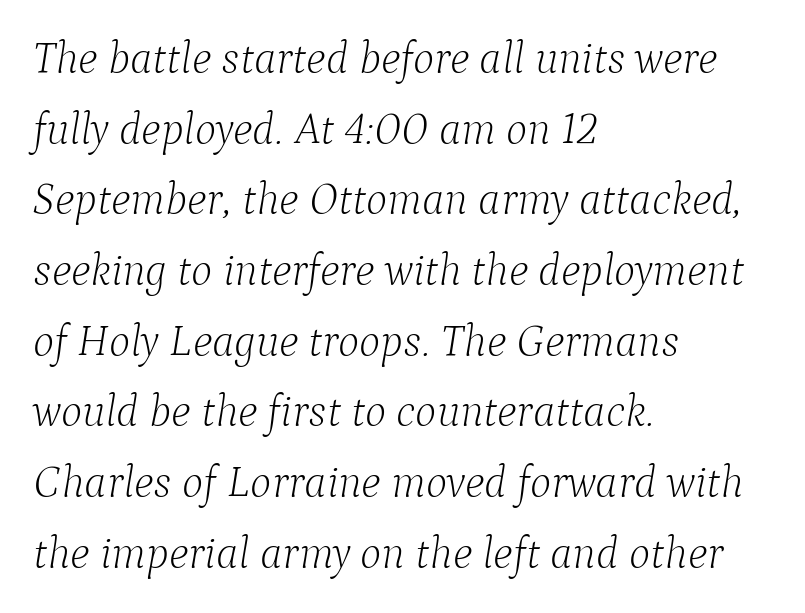
Q: Is the text bold? A: No.
Q: Is the text italic (slanted)? A: Yes, it leans right by about 9 degrees.
Q: Is the typeface a serif or a sans-serif typeface? A: Serif.
Q: Is the text underlined? A: No.
Q: How is the paragraph aligned? A: Left-aligned.
Q: Is the spacing between letters normal or unusually wide? A: Normal.
Q: Is the spacing between lines tight, normal or loose? A: Normal.
Q: Width (condensed, normal, or wide)? A: Normal.
Q: Stroke contrast? A: Low.
Q: x-height? A: Medium.
Q: Monospaced? A: No.
